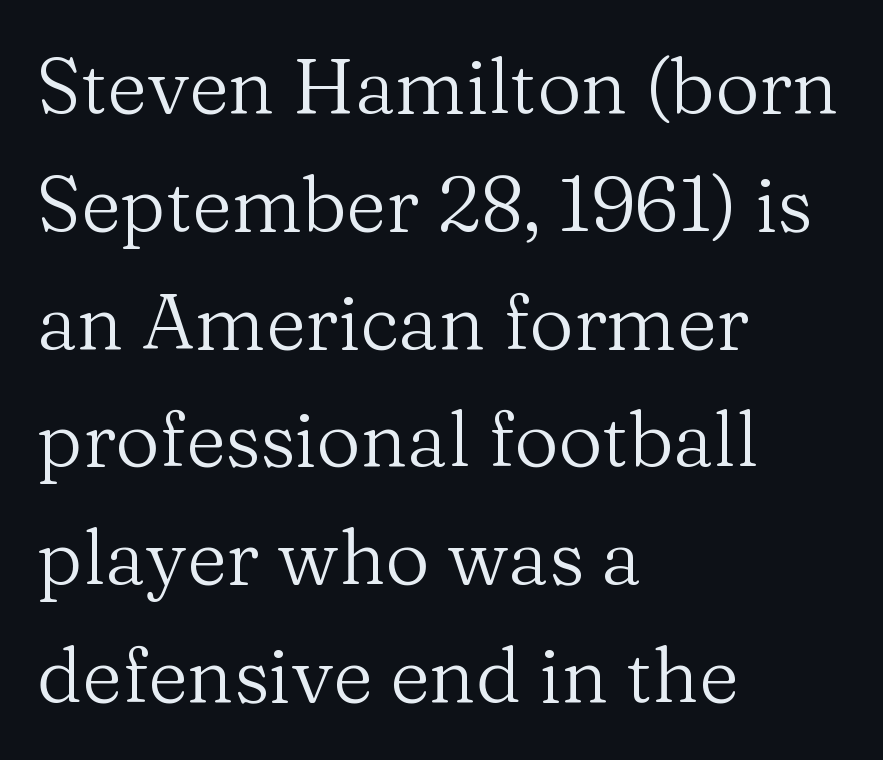
Q: Is the text bold? A: No.
Q: Is the text italic (slanted)? A: No, it is upright.
Q: Is the typeface a serif or a sans-serif typeface? A: Serif.
Q: Is the text underlined? A: No.
Q: How is the paragraph aligned? A: Left-aligned.
Q: Is the spacing between letters normal or unusually wide? A: Normal.
Q: Is the spacing between lines tight, normal or loose? A: Normal.
Q: Width (condensed, normal, or wide)? A: Normal.
Q: Stroke contrast? A: Medium.
Q: x-height? A: Medium.
Q: Monospaced? A: No.
